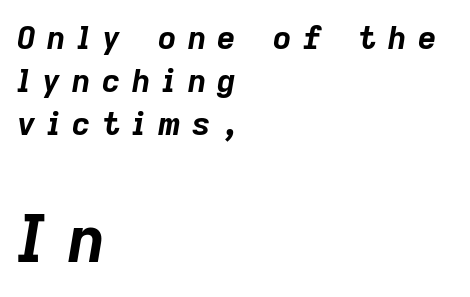
{"italic": "yes", "lean": "right", "slant_degrees": 9, "bold": "yes", "weight": "bold", "width": "normal", "stroke_contrast": "low", "x_height": "medium", "monospaced": "no", "underline": "no", "align": "left", "line_spacing": "normal", "line_spacing_ratio": 1.34, "letter_spacing": "wide", "letter_spacing_em": 0.36, "larger_block": "second", "size_ratio": 2.03, "glyph_px": 65}
